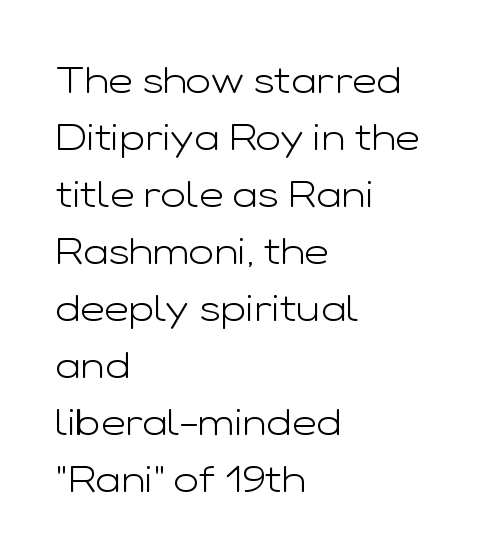
The image shows 38 px light, wide sans-serif type, upright; set left-aligned, normal line spacing (1.5x), normal letter spacing, not underlined; low stroke contrast and a medium x-height.
